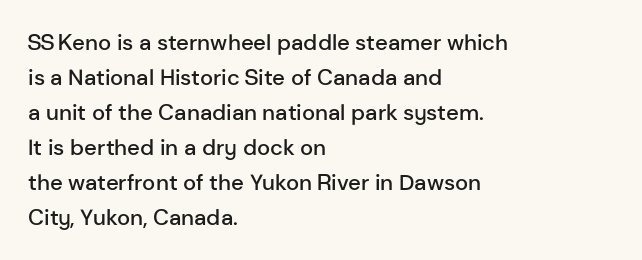
{"italic": "no", "bold": "semi", "underline": "no", "align": "left", "line_spacing": "normal", "line_spacing_ratio": 1.59, "letter_spacing": "normal", "letter_spacing_em": 0.0, "glyph_px": 22}
